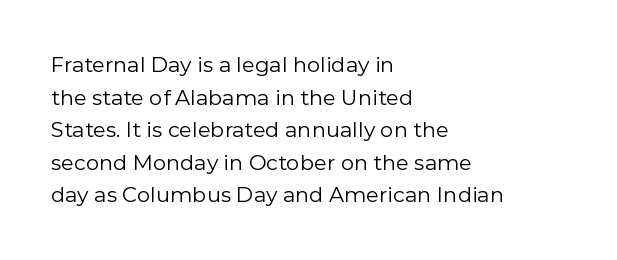
The image shows 21 px text type, upright; set left-aligned, normal line spacing (1.55x), normal letter spacing, not underlined.
